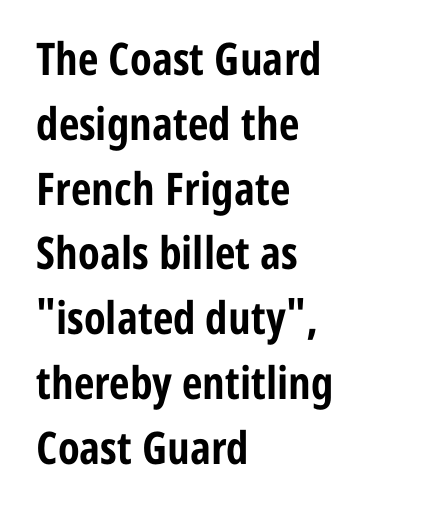
Tracking value appears to be zero — textbook default spacing. Line beginnings align vertically; line endings do not. The axis of the letterforms is exactly vertical. Looks like regular typesetting: each glyph gets only the width it needs. Leading matches the norm, producing a regular column.
